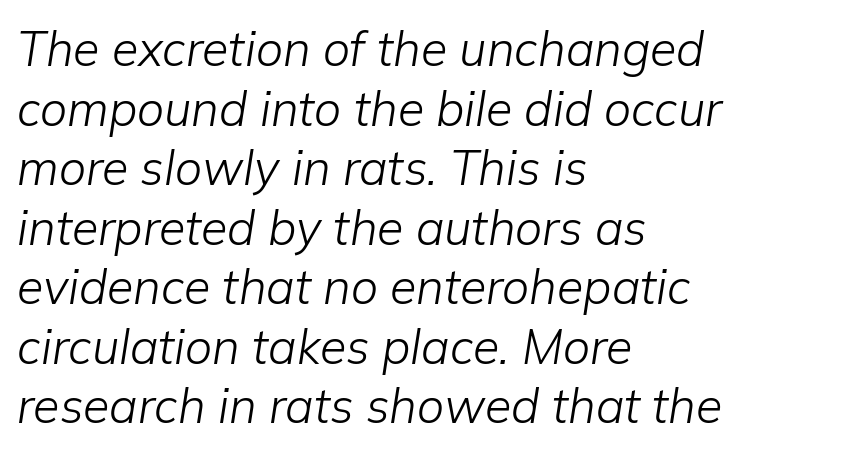
The cut favours lightness, reaching ordinary text weight at its darkest. Words float on clear page, feet unadorned. Notice how the stems are inclined rather than vertical — that's the hallmark of italics. The lines are quadded left. Do the characters align in a grid? No, the font is proportional.
